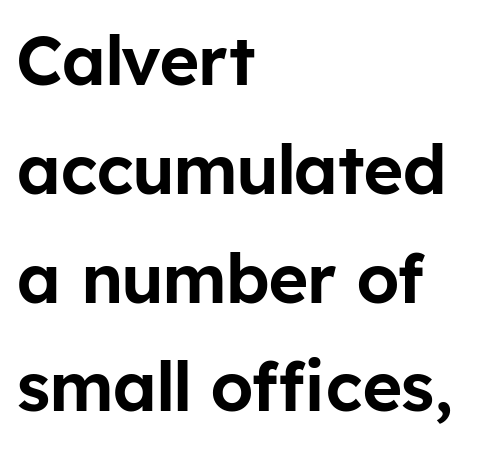
The image shows 68 px sans-serif type, upright; set left-aligned, normal line spacing (1.6x), normal letter spacing, not underlined; low stroke contrast and a medium x-height.
